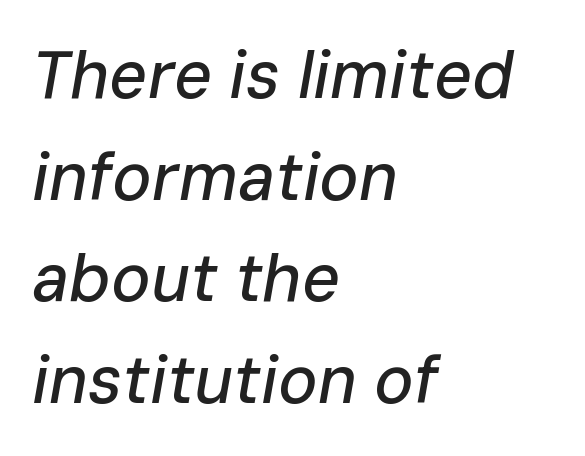
Q: Is the text italic (slanted)? A: Yes, it leans right by about 10 degrees.
Q: Is the text underlined? A: No.
Q: How is the paragraph aligned? A: Left-aligned.
Q: Is the spacing between letters normal or unusually wide? A: Normal.
Q: Is the spacing between lines tight, normal or loose? A: Normal.
Q: Width (condensed, normal, or wide)? A: Normal.
Q: Stroke contrast? A: Low.
Q: x-height? A: Medium.
Q: Monospaced? A: No.
